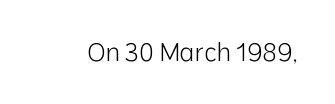
Q: Is the text bold? A: No.
Q: Is the text italic (slanted)? A: No, it is upright.
Q: Is the text underlined? A: No.
Q: Is the spacing between letters normal or unusually wide? A: Normal.
